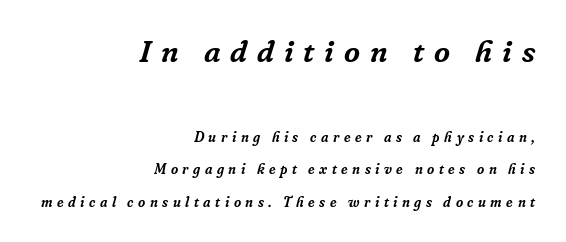
{"serif": "yes", "italic": "yes", "lean": "right", "slant_degrees": 16, "width": "normal", "stroke_contrast": "low", "x_height": "medium", "monospaced": "no", "underline": "no", "align": "right", "line_spacing": "loose", "line_spacing_ratio": 2.32, "letter_spacing": "wide", "letter_spacing_em": 0.32, "larger_block": "first", "size_ratio": 2.21, "glyph_px": 31}
